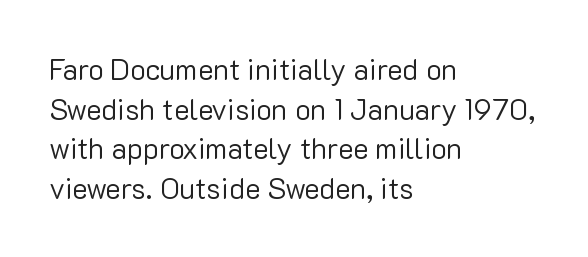
The image shows 29 px regular-weight sans-serif type, upright; set left-aligned, normal line spacing (1.37x), normal letter spacing, not underlined; low stroke contrast and a medium x-height.
